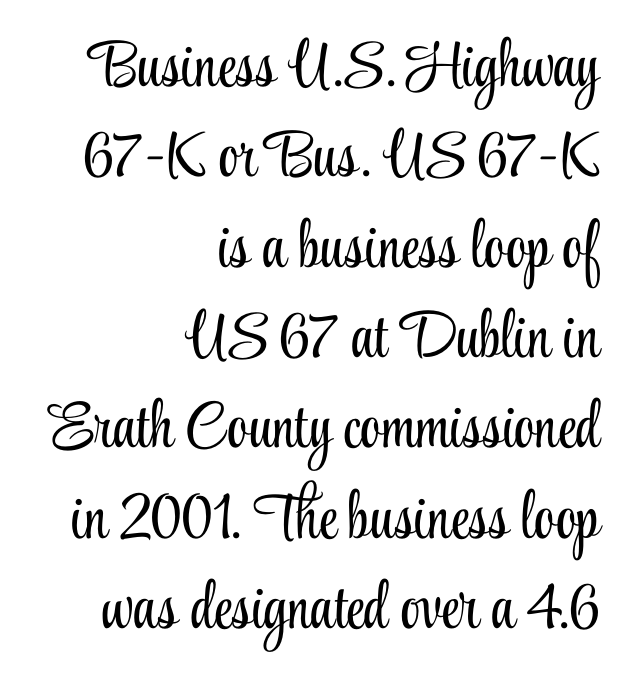
The image shows 65 px light, condensed serif type; set right-aligned, normal line spacing (1.39x), normal letter spacing, not underlined; low stroke contrast and a small x-height.
